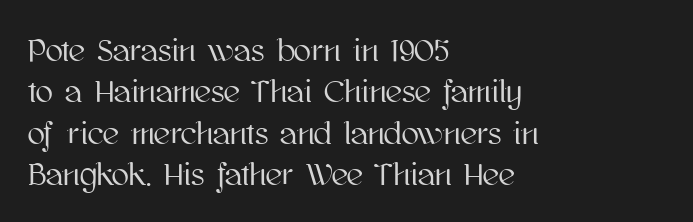
This sample is left-justified, so line endings fall wherever the words run out. A normal amount of white space separates one row of letters from the next. Glyph-to-glyph distance matches everyday printed text. Do the characters align in a grid? No, the font is proportional.
